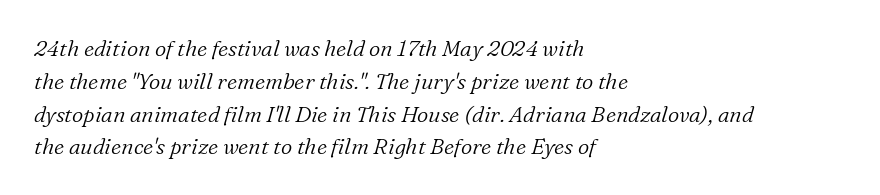
{"italic": "yes", "lean": "right", "slant_degrees": 16, "bold": "no", "underline": "no", "align": "left", "line_spacing": "normal", "line_spacing_ratio": 1.49, "letter_spacing": "normal", "letter_spacing_em": 0.0, "glyph_px": 22}
